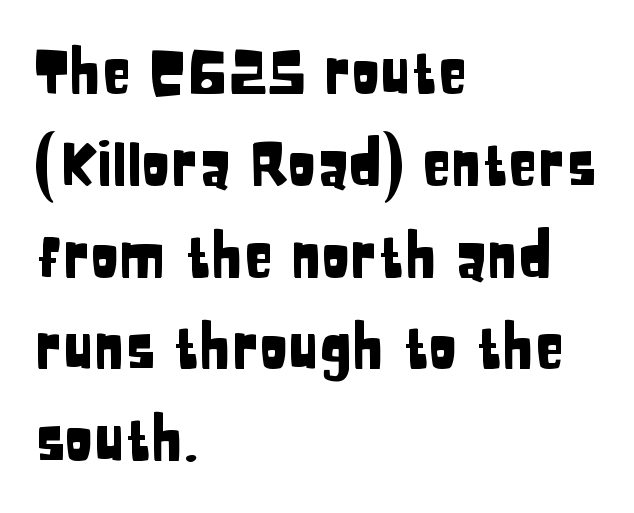
The image shows 60 px condensed sans-serif type, upright; set left-aligned, normal line spacing (1.53x), normal letter spacing, not underlined; low stroke contrast and a large x-height.
